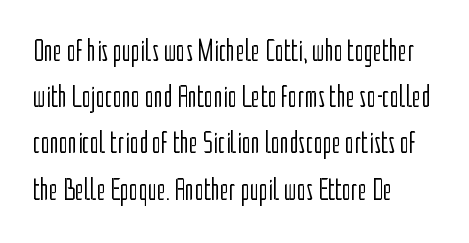
{"serif": "no", "italic": "no", "bold": "no", "weight": "light", "width": "condensed", "stroke_contrast": "low", "x_height": "medium", "monospaced": "no", "underline": "no", "align": "left", "line_spacing": "normal", "line_spacing_ratio": 1.49, "letter_spacing": "normal", "letter_spacing_em": 0.0, "glyph_px": 31}
